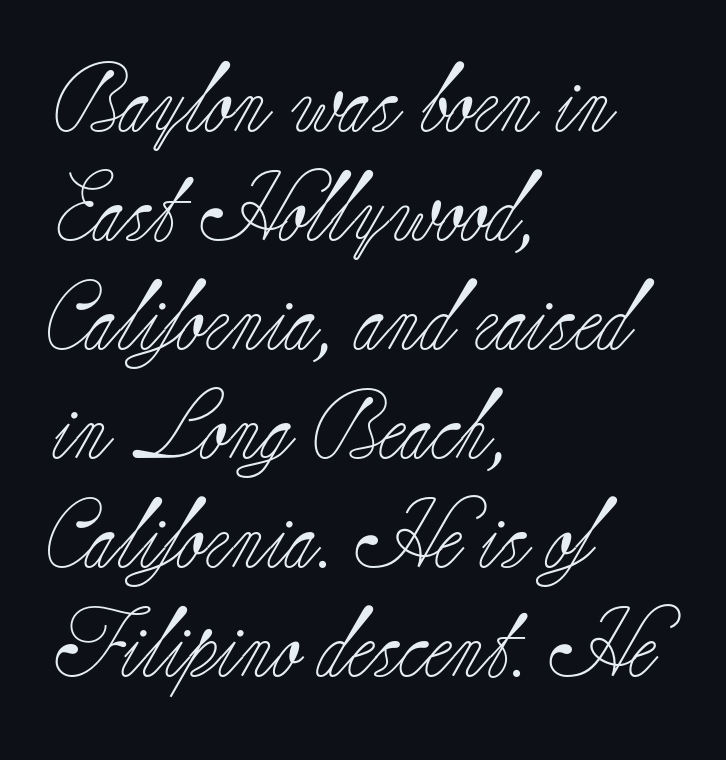
Q: Is the text bold? A: No.
Q: Is the text italic (slanted)? A: Yes.
Q: Is the typeface a serif or a sans-serif typeface? A: Serif.
Q: Is the text underlined? A: No.
Q: How is the paragraph aligned? A: Left-aligned.
Q: Is the spacing between letters normal or unusually wide? A: Normal.
Q: Is the spacing between lines tight, normal or loose? A: Normal.
Q: Width (condensed, normal, or wide)? A: Normal.
Q: Stroke contrast? A: Low.
Q: x-height? A: Small.
Q: Monospaced? A: No.
